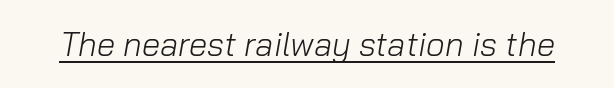
{"italic": "yes", "lean": "right", "slant_degrees": 10, "bold": "no", "weight": "light", "width": "normal", "stroke_contrast": "low", "x_height": "medium", "monospaced": "no", "underline": "yes", "letter_spacing": "normal", "letter_spacing_em": 0.0, "glyph_px": 33}
